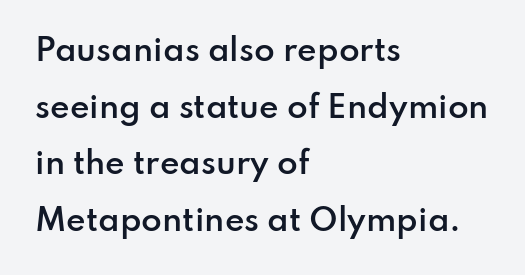
The horizontal fit of the characters is conventional and even. This sample uses a sans-serif face. Looks like regular typesetting: each glyph gets only the width it needs. Weight check: semibold — heavier than regular, not quite bold. Underlining? Definitely not there.
